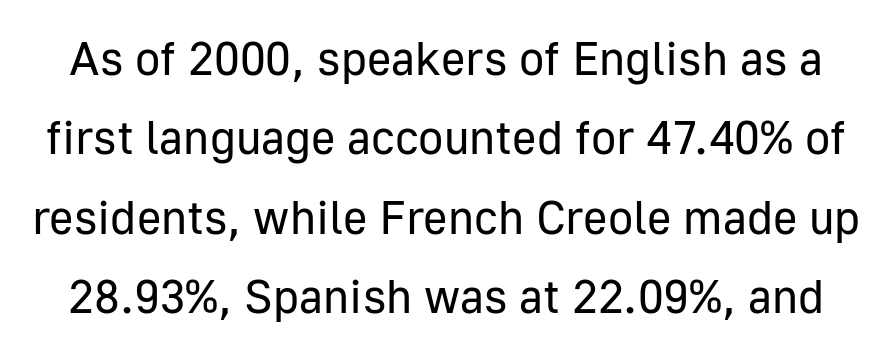
Q: Is the text bold? A: No.
Q: Is the text italic (slanted)? A: No, it is upright.
Q: Is the typeface a serif or a sans-serif typeface? A: Sans-serif.
Q: Is the text underlined? A: No.
Q: Is the spacing between letters normal or unusually wide? A: Normal.
Q: Is the spacing between lines tight, normal or loose? A: Normal.
Q: Width (condensed, normal, or wide)? A: Normal.
Q: Stroke contrast? A: Low.
Q: x-height? A: Medium.
Q: Monospaced? A: No.
